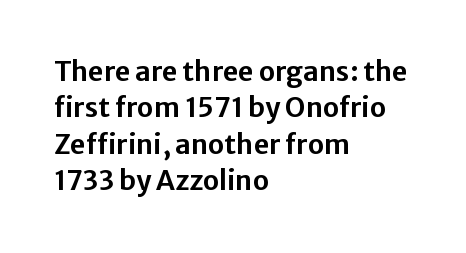
{"italic": "no", "underline": "no", "align": "left", "line_spacing": "normal", "line_spacing_ratio": 1.35, "letter_spacing": "normal", "letter_spacing_em": 0.0, "glyph_px": 27}
